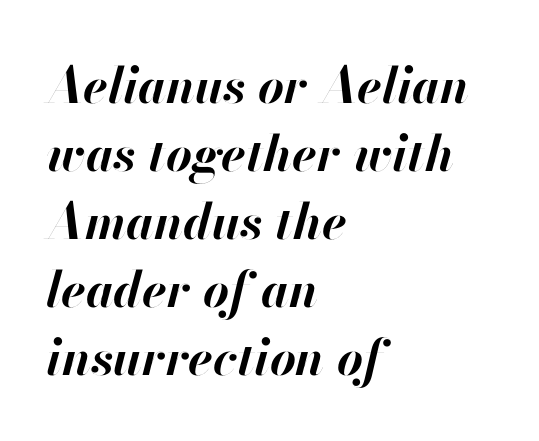
How are the letters spaced? Ordinarily, with no added tracking. This sample has the flowing, uneven cadence of proportional lettering. Characters are canted at an angle relative to the baseline's perpendicular. Regarding leading, the lines here are spaced in the standard way. The specimen omits any rule beneath the text block's lines. The passage is arranged the way most books set body copy — flush left.
